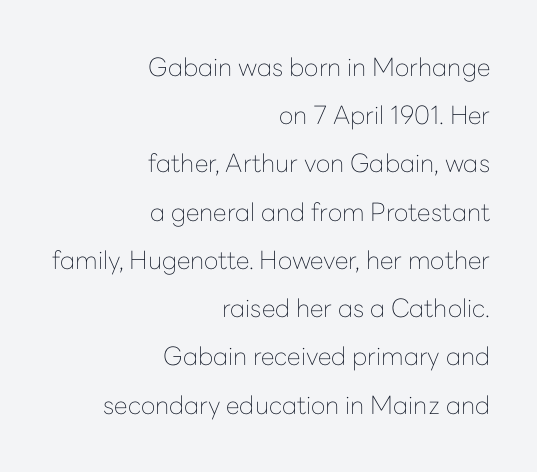
The rag falls on the left side of this text block. Students, note that the glyphs here touch the page at normal intervals. The axis of the letterforms is exactly vertical. The lines are spread far apart with generous leading. Descenders hang freely into open space. Is the stroke heavy? The answer is a plain regular-or-lighter.
